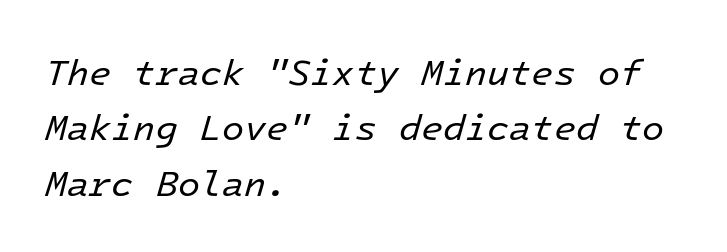
The image shows 36 px regular-weight type, italic (leaning right), monospaced; set left-aligned, normal line spacing (1.54x), normal letter spacing, not underlined; low stroke contrast and a medium x-height.
